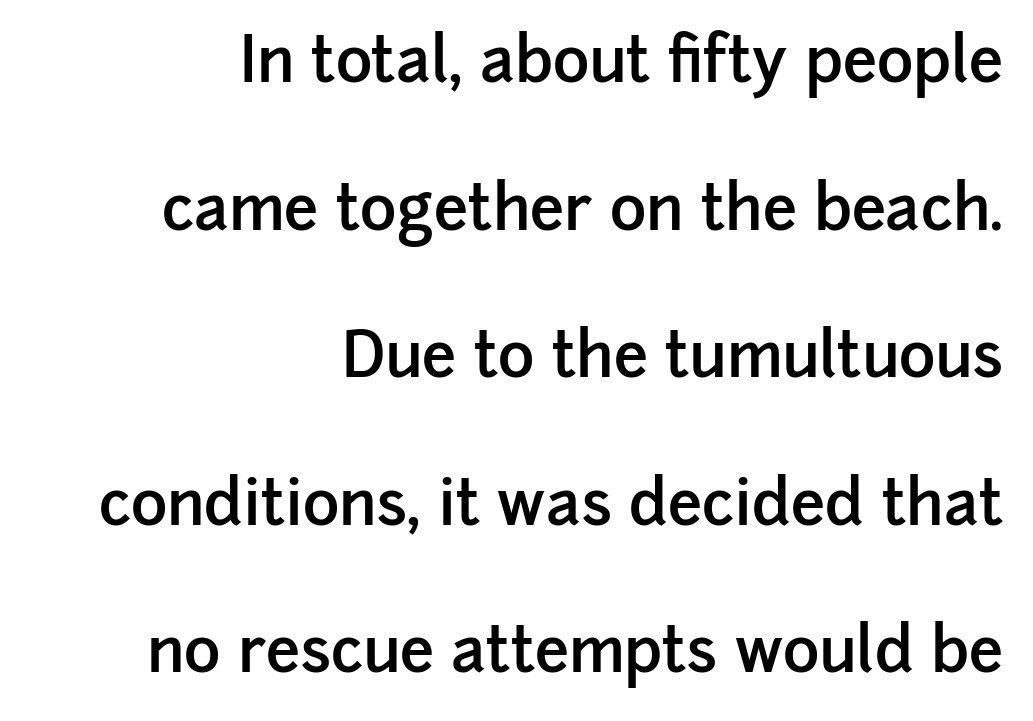
Q: Is the text bold? A: Semi-bold.
Q: Is the text italic (slanted)? A: No, it is upright.
Q: Is the typeface a serif or a sans-serif typeface? A: Sans-serif.
Q: Is the text underlined? A: No.
Q: How is the paragraph aligned? A: Right-aligned.
Q: Is the spacing between letters normal or unusually wide? A: Normal.
Q: Is the spacing between lines tight, normal or loose? A: Loose.
Q: Width (condensed, normal, or wide)? A: Normal.
Q: Stroke contrast? A: Low.
Q: x-height? A: Medium.
Q: Monospaced? A: No.
